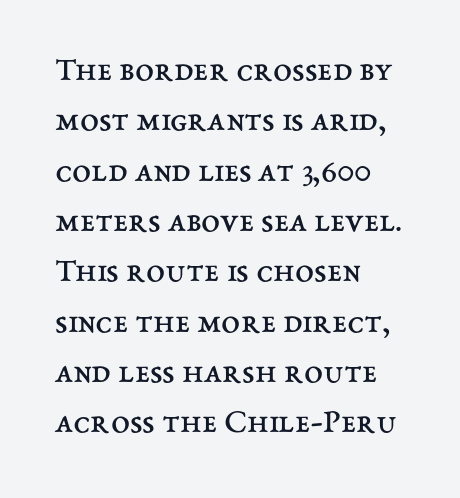
Leading: standard. The type is set solid horizontally, with unmodified tracking. Designer's note — italics off, roman on. The face used here is proportionally spaced, like ordinary book or web type. Stroke mass is kept to a normal reading level or below.
